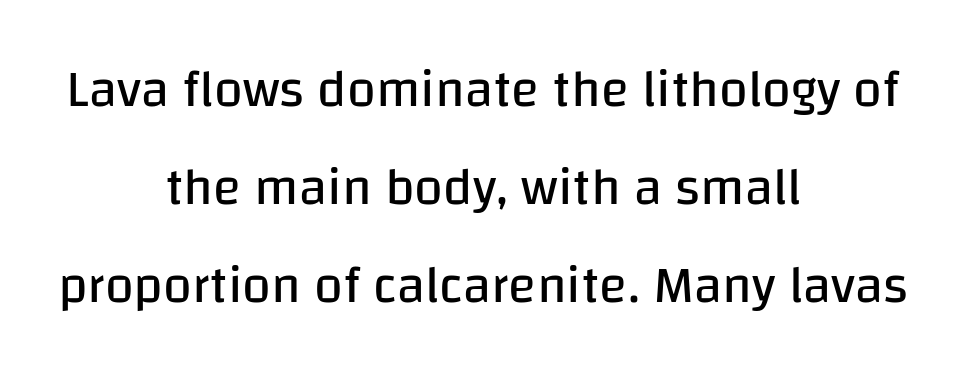
{"serif": "no", "italic": "no", "bold": "no", "weight": "regular", "width": "normal", "stroke_contrast": "low", "x_height": "large", "monospaced": "no", "underline": "no", "align": "center", "line_spacing_ratio": 1.88, "letter_spacing": "normal", "letter_spacing_em": 0.0, "glyph_px": 52}
